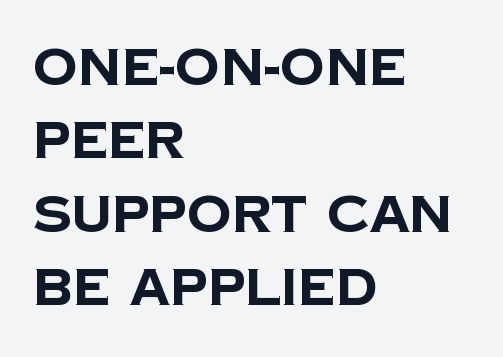
Q: Is the text bold? A: Yes.
Q: Is the typeface a serif or a sans-serif typeface? A: Sans-serif.
Q: Is the text underlined? A: No.
Q: How is the paragraph aligned? A: Left-aligned.
Q: Is the spacing between letters normal or unusually wide? A: Normal.
Q: Is the spacing between lines tight, normal or loose? A: Normal.
Q: Width (condensed, normal, or wide)? A: Normal.
Q: Stroke contrast? A: Low.
Q: x-height? A: Large.
Q: Monospaced? A: No.
